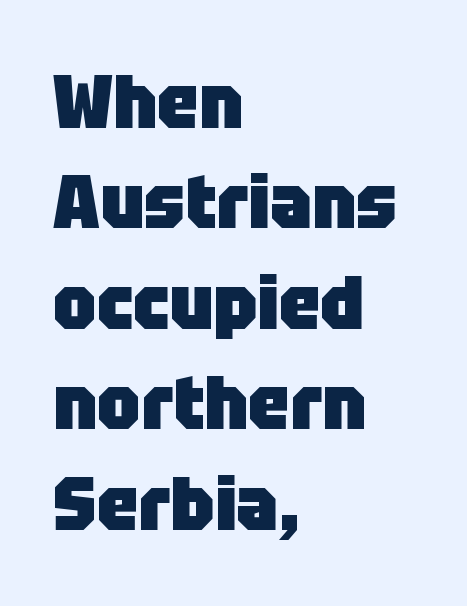
The image shows 75 px heavy sans-serif type, upright; set left-aligned, normal line spacing (1.34x), normal letter spacing, not underlined; low stroke contrast and a large x-height.
